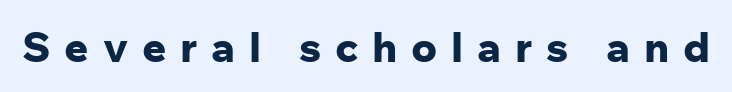
The image shows 42 px bold sans-serif type, upright; set unusually wide letter spacing (+0.33 em), not underlined; low stroke contrast and a medium x-height.
